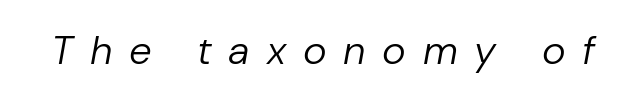
{"italic": "yes", "lean": "right", "slant_degrees": 10, "bold": "no", "weight": "regular", "width": "normal", "stroke_contrast": "low", "x_height": "medium", "monospaced": "no", "underline": "no", "letter_spacing": "wide", "letter_spacing_em": 0.42, "glyph_px": 40}
